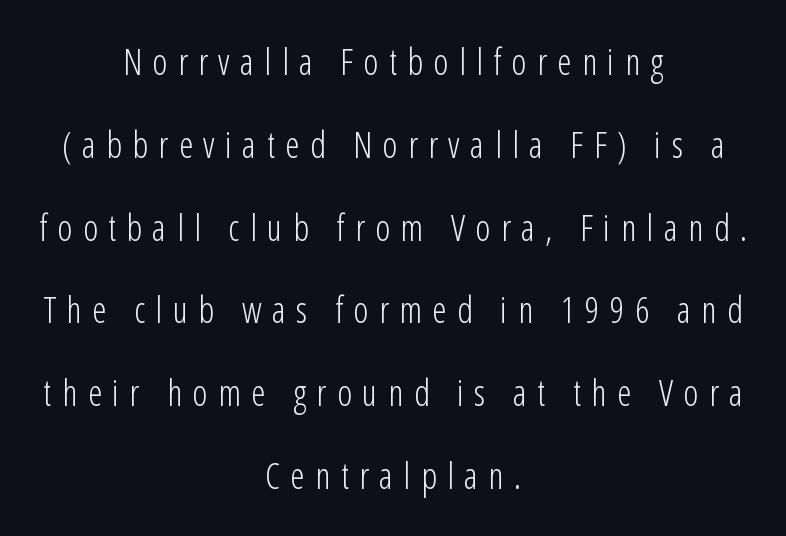
The image shows 36 px light, condensed sans-serif type, upright; set centered, loose line spacing (2.3x), unusually wide letter spacing (+0.29 em), not underlined; low stroke contrast and a medium x-height.
